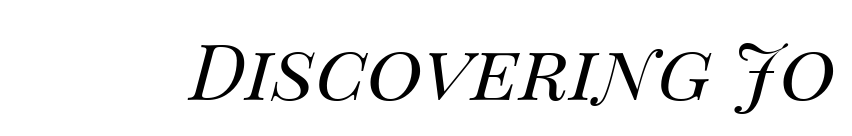
A bare baseline throughout the passage. Do the characters align in a grid? No, the font is proportional. This reads as an unemphasized weight, regular at the heaviest. The type is set solid horizontally, with unmodified tracking.
